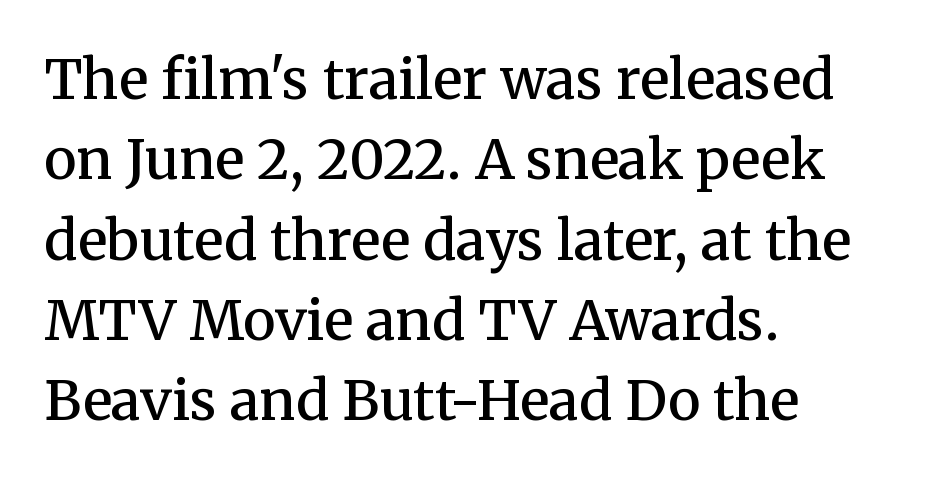
The image shows 55 px semibold serif type, upright; set left-aligned, normal line spacing (1.46x), normal letter spacing, not underlined; medium stroke contrast and a medium x-height.
